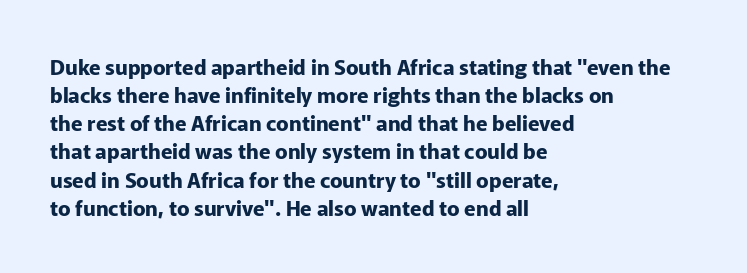
{"italic": "no", "bold": "yes", "underline": "no", "align": "left", "line_spacing": "normal", "line_spacing_ratio": 1.34, "letter_spacing": "normal", "letter_spacing_em": 0.0, "glyph_px": 21}
